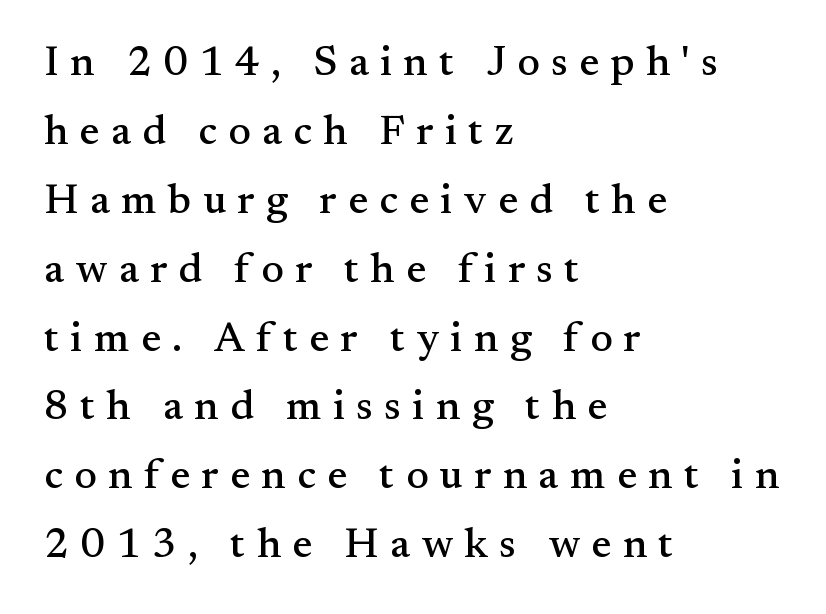
The image shows 42 px serif type, upright; set left-aligned, normal line spacing (1.64x), unusually wide letter spacing (+0.27 em), not underlined; medium stroke contrast and a small x-height.
